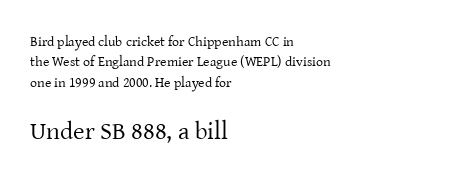
Here the second block reads like a headline and the first like body copy. Nobody touched the tracking dial on this one. If you drew a ruler down the left edge, every line would touch it. Baseline-to-baseline distance is the conventional proportion of letter height.
